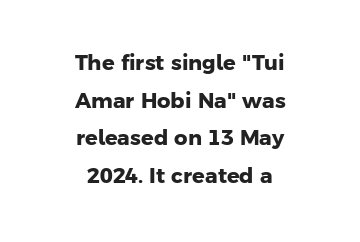
{"bold": "yes", "underline": "no", "align": "center", "line_spacing_ratio": 1.79, "letter_spacing": "normal", "letter_spacing_em": 0.0, "glyph_px": 21}
